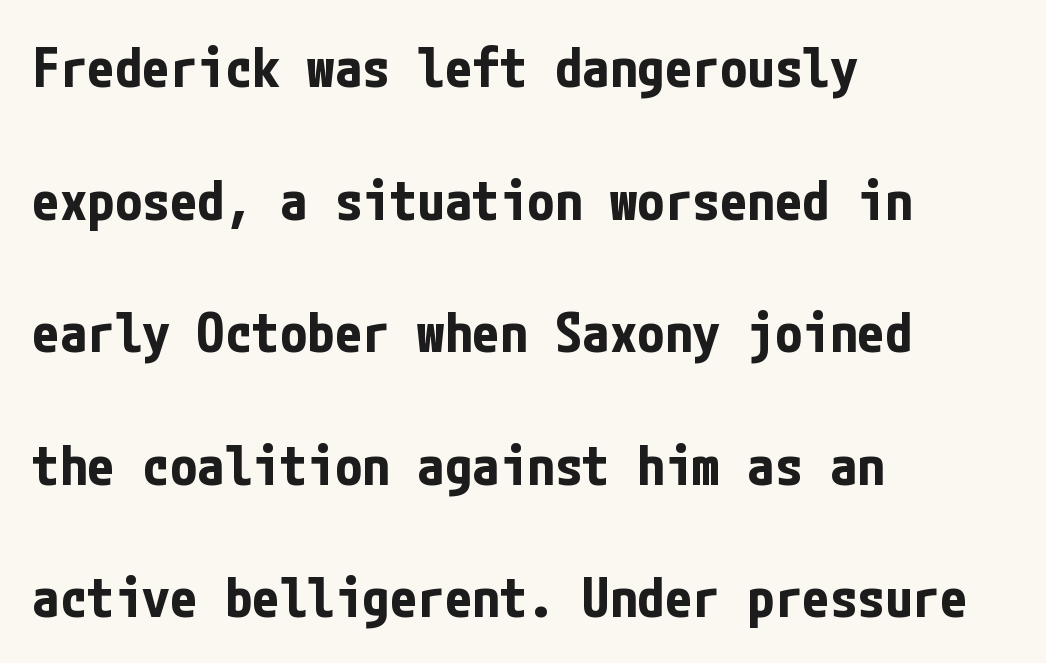
On the weight axis this lands at bold, roughly 700. Notice how the stems are strictly vertical — no italics here. Serif or sans? Sans — the stroke terminals are bare. Unmarked baselines from the first word to the last.
